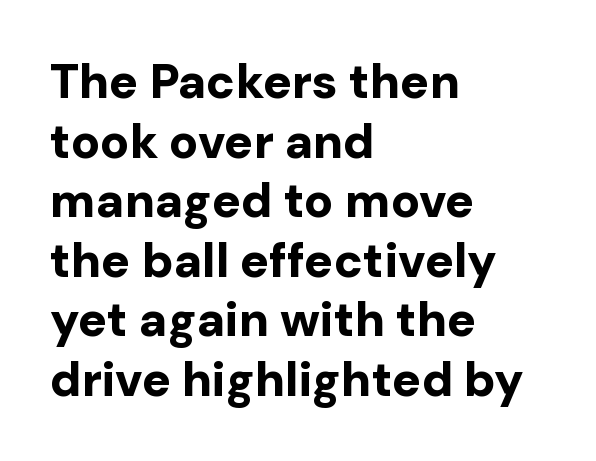
The image shows 48 px bold sans-serif type, upright; set left-aligned, line spacing 1.24x, normal letter spacing, not underlined; low stroke contrast and a medium x-height.
